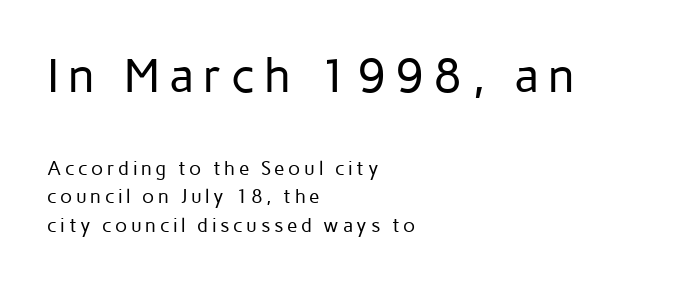
Q: Is the text bold? A: No.
Q: Is the text italic (slanted)? A: No, it is upright.
Q: Is the typeface a serif or a sans-serif typeface? A: Sans-serif.
Q: Is the text underlined? A: No.
Q: How is the paragraph aligned? A: Left-aligned.
Q: Is the spacing between lines tight, normal or loose? A: Normal.
Q: Which block of text is set in a larger size, the first (top) or the second (bottom)? A: The first (top) one.
Q: Width (condensed, normal, or wide)? A: Normal.
Q: Stroke contrast? A: Low.
Q: x-height? A: Medium.
Q: Monospaced? A: No.
